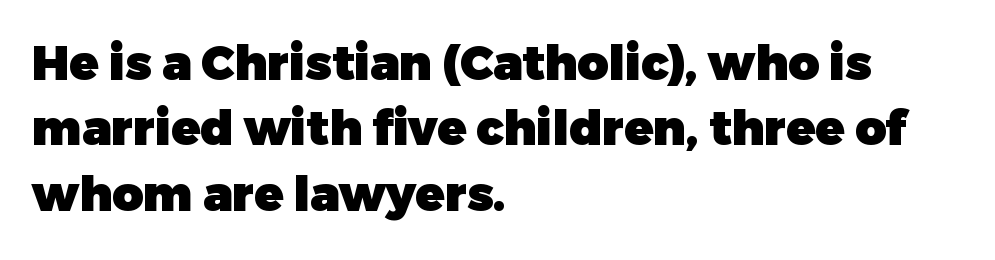
The horizontal fit of the characters is conventional and even. These words are printed bold, with thick strokes throughout. All the whitespace from short lines collects on the right. Look at the bottom of the vertical strokes: they stop flat, with no serifs. Each row of text sits above clean, open space. The lines sit at an ordinary, default distance from one another.
